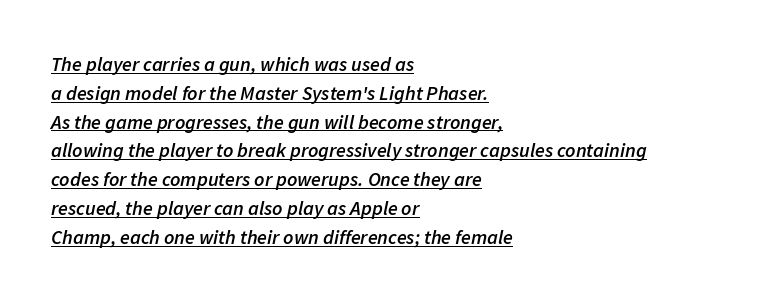
The lines sit at an ordinary, default distance from one another. The passage shown is semibold, sitting just below true bold. In designer terms, the underline attribute is active on this setting. Designer's note — italics engaged.
